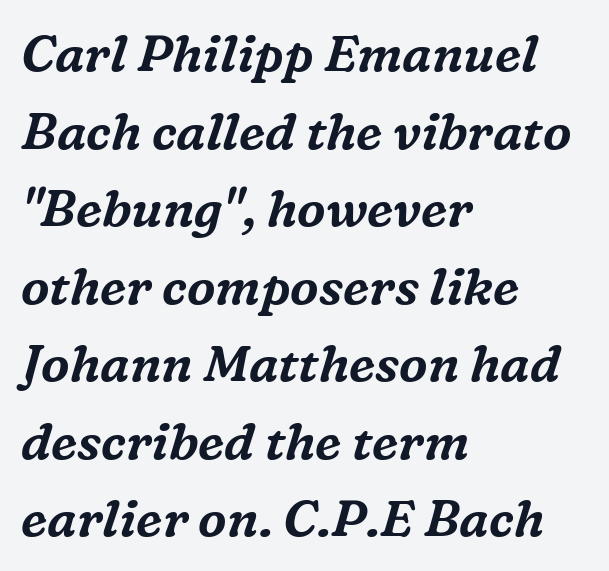
Spacing verdict: proportional, widths tailored to each character. The glyphs in this specimen are seriffed. Emphasis-style slanted type is in use. There is no visible air inserted between adjacent glyphs.
